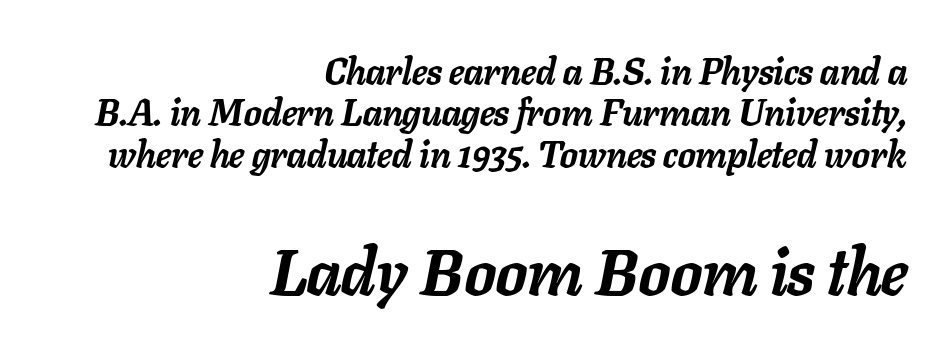
The text block is weighted toward the right margin, trailing off unevenly leftward. The face used here has the dense, thick strokes of a bold. Standard letterfit; no display-style spreading of the glyphs. These lines are rendered in a variable-pitch font.
